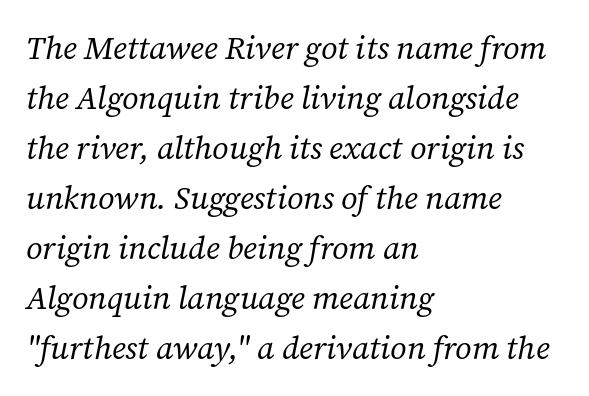
The image shows 32 px regular-weight serif type, italic (leaning right); set left-aligned, normal line spacing (1.56x), normal letter spacing, not underlined; low stroke contrast and a medium x-height.
